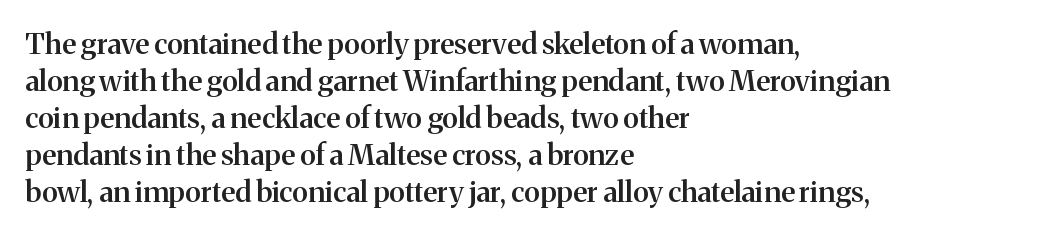
{"serif": "yes", "italic": "no", "bold": "semi", "weight": "semibold", "width": "normal", "stroke_contrast": "medium", "x_height": "medium", "monospaced": "no", "underline": "no", "align": "left", "line_spacing": "normal", "line_spacing_ratio": 1.28, "letter_spacing": "normal", "letter_spacing_em": 0.0, "glyph_px": 29}
